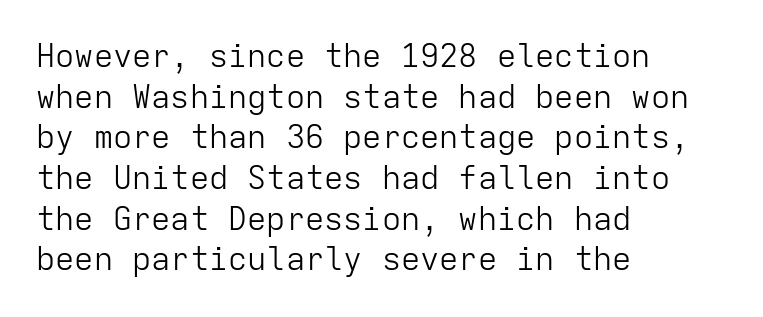
{"serif": "no", "italic": "no", "bold": "no", "weight": "light", "width": "normal", "stroke_contrast": "low", "x_height": "medium", "monospaced": "yes", "underline": "no", "align": "left", "line_spacing": "normal", "line_spacing_ratio": 1.27, "letter_spacing": "normal", "letter_spacing_em": 0.0, "glyph_px": 32}
